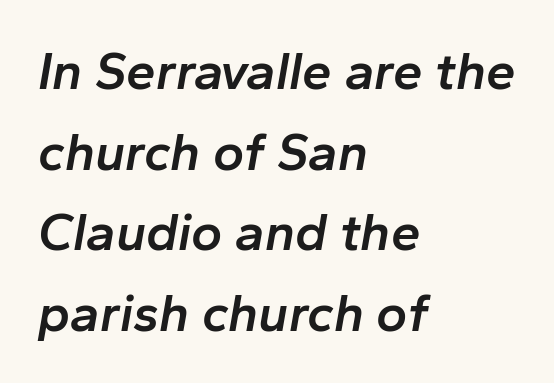
{"italic": "yes", "lean": "right", "slant_degrees": 10, "bold": "semi", "weight": "semibold", "width": "normal", "stroke_contrast": "low", "x_height": "medium", "monospaced": "no", "underline": "no", "align": "left", "line_spacing": "normal", "line_spacing_ratio": 1.52, "letter_spacing": "normal", "letter_spacing_em": 0.0, "glyph_px": 53}
